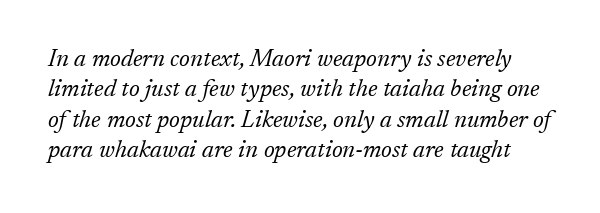
No letter is thick-stroked: the sample isn't bold. Style check: oblique. Nobody touched the tracking dial on this one. Has an underline been added? It has not.
